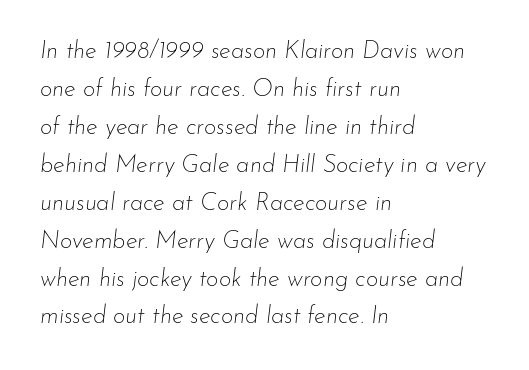
The image shows 24 px text type, italic (leaning right); set left-aligned, normal line spacing (1.58x), normal letter spacing, not underlined.
